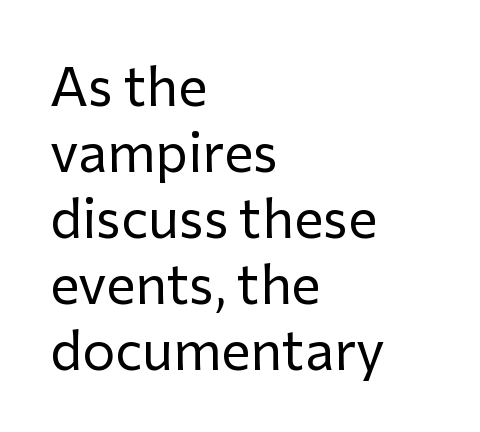
{"serif": "no", "italic": "no", "bold": "no", "weight": "regular", "width": "normal", "stroke_contrast": "low", "x_height": "medium", "monospaced": "no", "underline": "no", "align": "left", "line_spacing_ratio": 1.2, "letter_spacing": "normal", "letter_spacing_em": 0.0, "glyph_px": 55}
